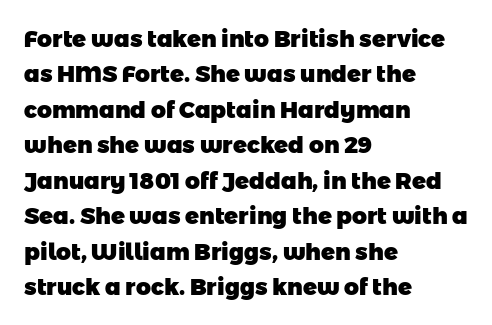
Q: Is the text bold? A: Yes.
Q: Is the text underlined? A: No.
Q: How is the paragraph aligned? A: Left-aligned.
Q: Is the spacing between letters normal or unusually wide? A: Normal.
Q: Is the spacing between lines tight, normal or loose? A: Normal.
